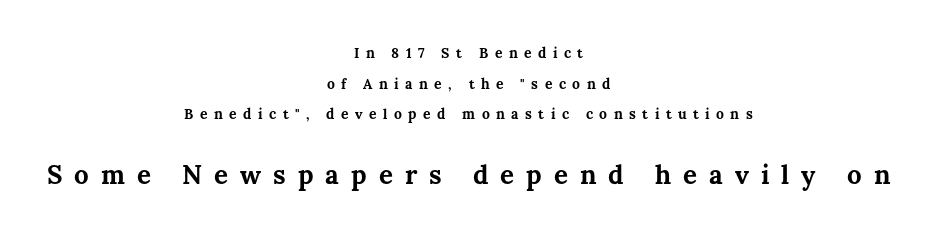
The later block is typeset at a bigger size than the earlier block. Quick note: underline off. Substantial extra tracking has been applied to these lines. These words are printed bold, with thick strokes throughout.
